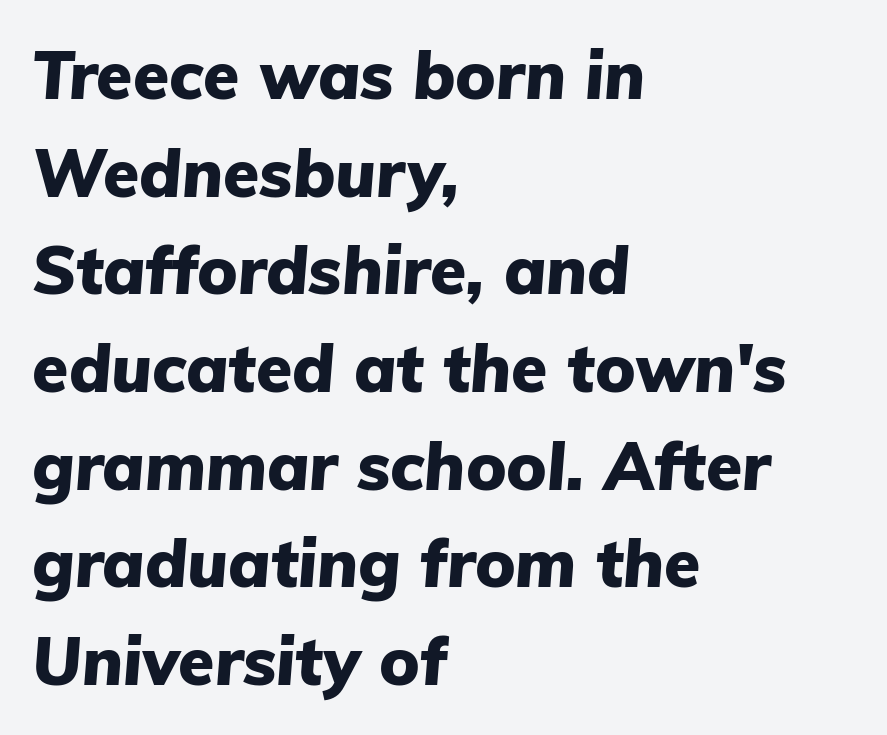
Q: Is the text bold? A: Yes.
Q: Is the text italic (slanted)? A: Yes, it leans right by about 5 degrees.
Q: Is the text underlined? A: No.
Q: How is the paragraph aligned? A: Left-aligned.
Q: Is the spacing between letters normal or unusually wide? A: Normal.
Q: Is the spacing between lines tight, normal or loose? A: Normal.
Q: Width (condensed, normal, or wide)? A: Normal.
Q: Stroke contrast? A: Low.
Q: x-height? A: Medium.
Q: Monospaced? A: No.
